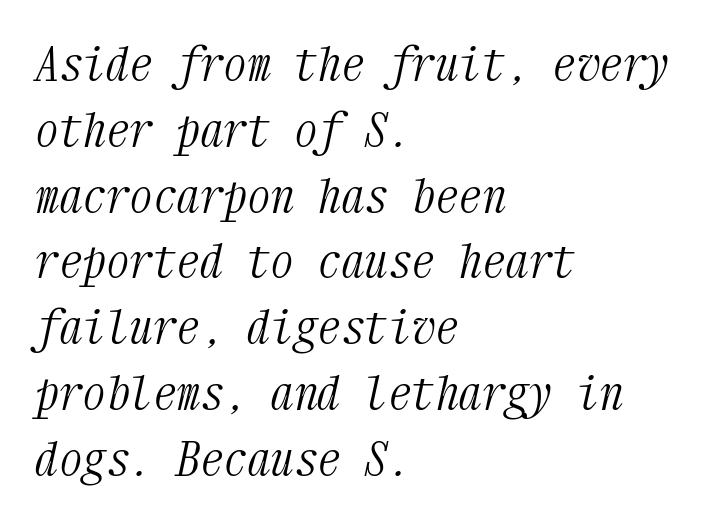
{"serif": "yes", "italic": "yes", "lean": "right", "slant_degrees": 12, "bold": "no", "weight": "light", "width": "condensed", "stroke_contrast": "medium", "x_height": "medium", "monospaced": "yes", "underline": "no", "align": "left", "line_spacing": "normal", "line_spacing_ratio": 1.4, "letter_spacing": "normal", "letter_spacing_em": 0.0, "glyph_px": 47}
